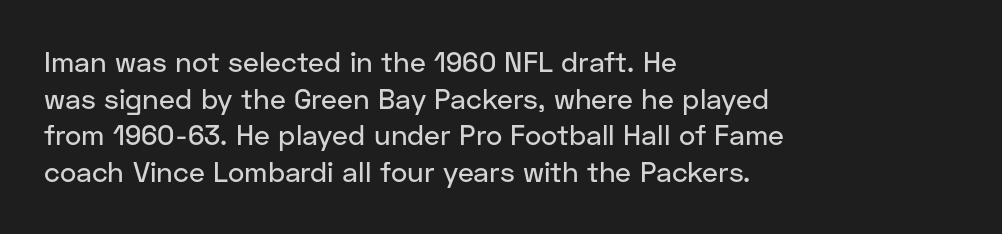
{"serif": "no", "italic": "no", "width": "normal", "stroke_contrast": "low", "x_height": "medium", "monospaced": "no", "underline": "no", "align": "left", "line_spacing": "normal", "line_spacing_ratio": 1.31, "letter_spacing": "normal", "letter_spacing_em": 0.0, "glyph_px": 28}
